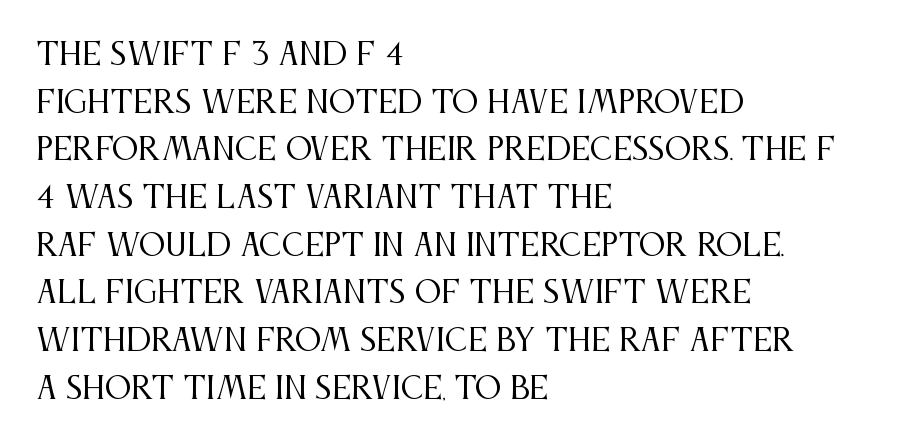
The image shows 30 px regular-weight, condensed serif type, upright; set left-aligned, normal line spacing (1.59x), normal letter spacing, not underlined; medium stroke contrast and a large x-height.
